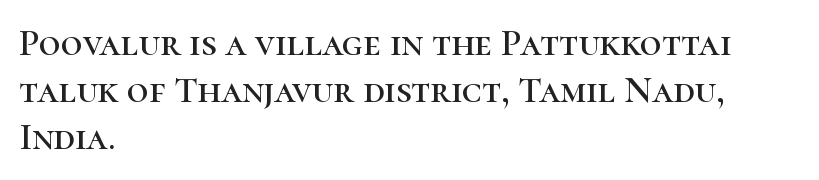
{"serif": "yes", "italic": "no", "width": "normal", "stroke_contrast": "high", "x_height": "medium", "monospaced": "no", "underline": "no", "align": "left", "line_spacing_ratio": 1.24, "letter_spacing": "normal", "letter_spacing_em": 0.0, "glyph_px": 38}
